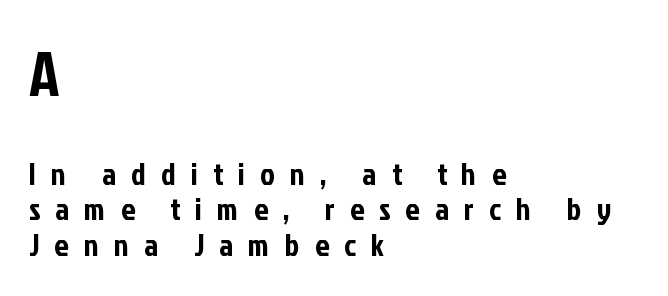
{"serif": "no", "italic": "no", "width": "condensed", "stroke_contrast": "low", "x_height": "medium", "monospaced": "no", "underline": "no", "align": "left", "line_spacing_ratio": 1.16, "letter_spacing": "wide", "letter_spacing_em": 0.49, "larger_block": "first", "size_ratio": 2.0, "glyph_px": 62}
